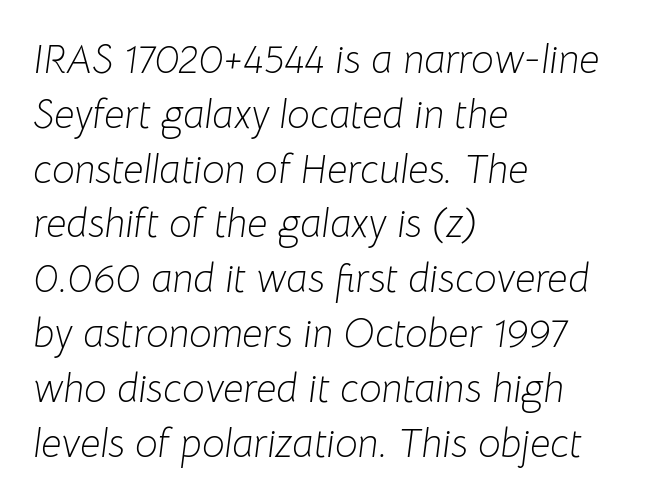
Q: Is the text bold? A: No.
Q: Is the text italic (slanted)? A: Yes, it leans right by about 8 degrees.
Q: Is the text underlined? A: No.
Q: How is the paragraph aligned? A: Left-aligned.
Q: Is the spacing between letters normal or unusually wide? A: Normal.
Q: Is the spacing between lines tight, normal or loose? A: Normal.
Q: Width (condensed, normal, or wide)? A: Normal.
Q: Stroke contrast? A: Low.
Q: x-height? A: Medium.
Q: Monospaced? A: No.
